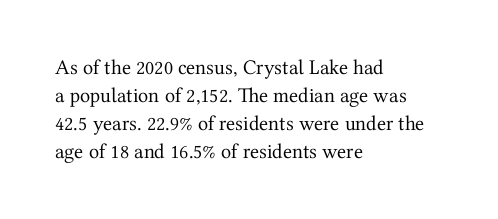
Visually the block forms a straight wall on the left and a jagged coastline on the right. Style check: upright. Bold? No — there's no thickening of the strokes. Notice how descenders clear the ascenders below comfortably — that's standard leading. Each word holds together tightly as a unit, with standard inter-letter gaps.
